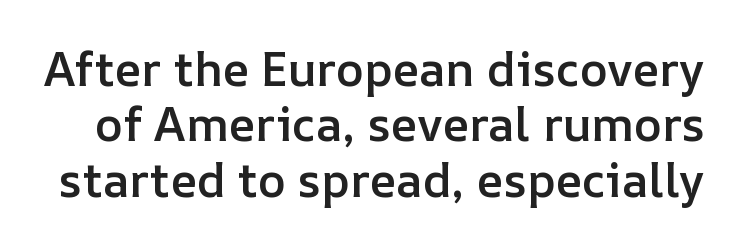
Notice how the stems are strictly vertical — no italics here. A typesetter would call this zero additional tracking. Strokes here are thickened, but only to semibold level. These lines are rendered in a variable-pitch font. Glance below the letters and you will spot only blank space.
